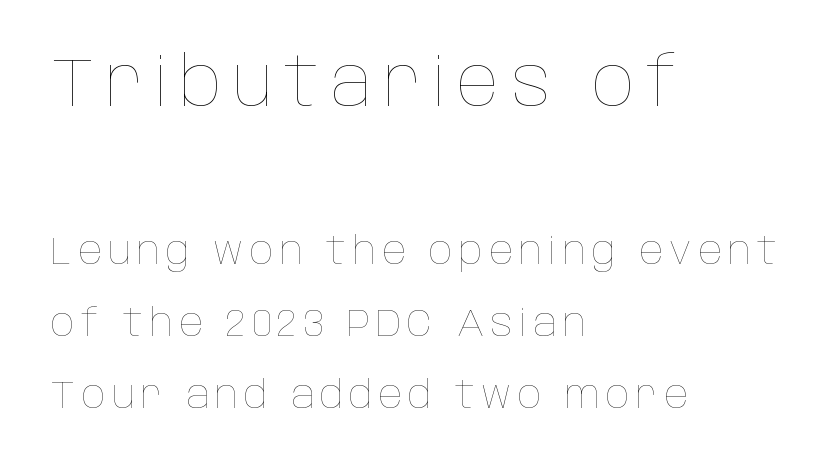
{"italic": "no", "bold": "no", "weight": "thin", "width": "condensed", "stroke_contrast": "low", "x_height": "large", "monospaced": "no", "underline": "no", "align": "left", "line_spacing_ratio": 1.84, "larger_block": "first", "size_ratio": 1.77, "glyph_px": 69}
